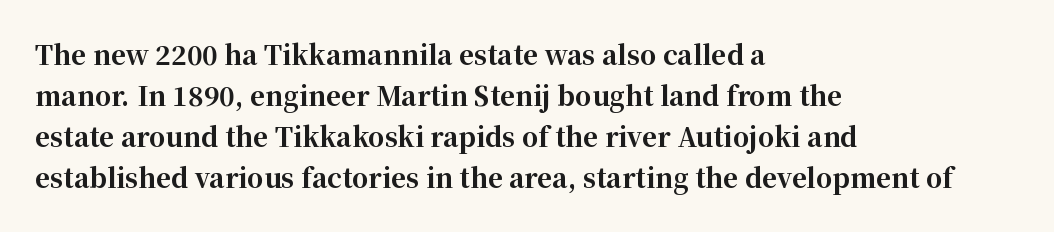
Q: Is the text bold? A: Yes.
Q: Is the text italic (slanted)? A: No, it is upright.
Q: Is the text underlined? A: No.
Q: How is the paragraph aligned? A: Left-aligned.
Q: Is the spacing between letters normal or unusually wide? A: Normal.
Q: Is the spacing between lines tight, normal or loose? A: Normal.
